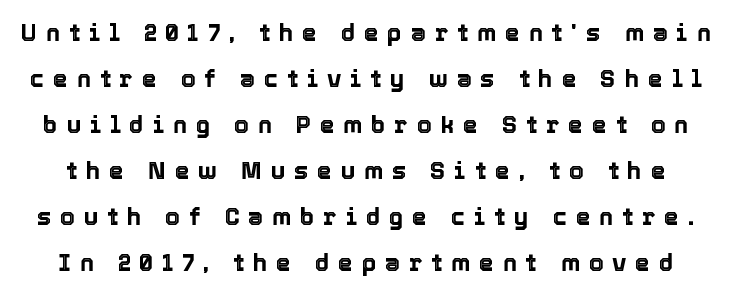
The image shows 24 px text type, upright; set loose line spacing (1.92x), unusually wide letter spacing (+0.36 em), not underlined.
